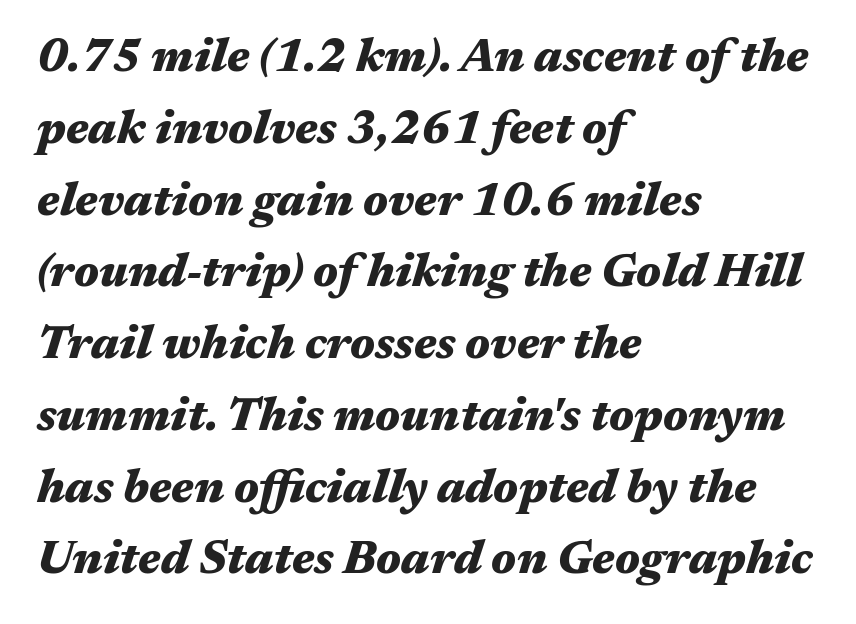
Strong, thick strokes mark this as bold type. Nothing unusual about the tracking: characters are spaced as the font intends. This sample has the flowing, uneven cadence of proportional lettering. The typesetter chose a ragged-right arrangement here. The line-height multiplier appears to be the usual default.
